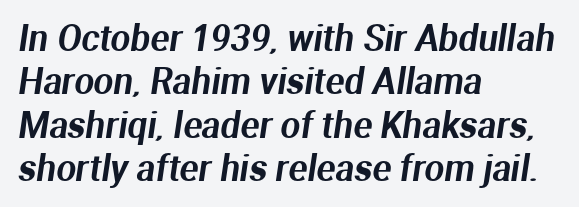
The image shows 35 px sans-serif type; set left-aligned, line spacing 1.24x, normal letter spacing, not underlined; medium stroke contrast and a medium x-height.
